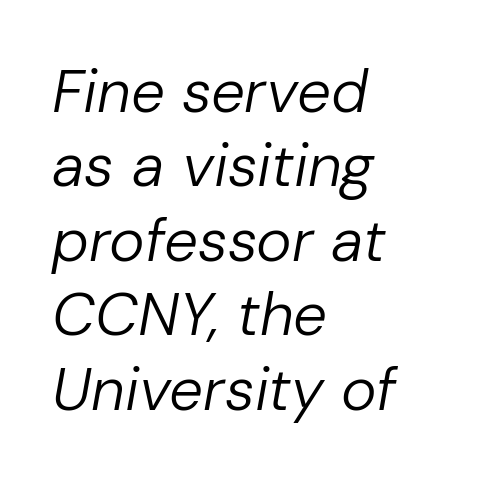
The image shows 60 px regular-weight type, italic (leaning right); set left-aligned, line spacing 1.24x, normal letter spacing, not underlined; low stroke contrast and a medium x-height.
